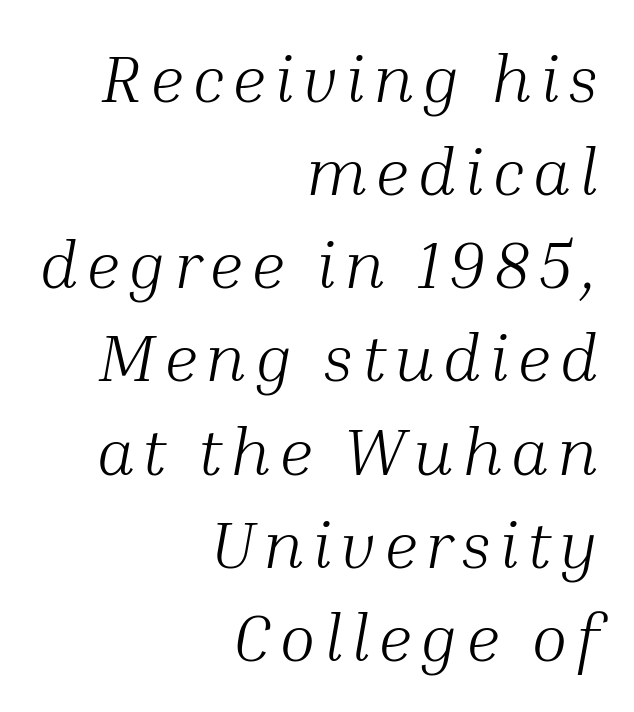
{"serif": "yes", "italic": "yes", "lean": "right", "slant_degrees": 10, "bold": "no", "weight": "light", "width": "normal", "stroke_contrast": "medium", "x_height": "medium", "monospaced": "no", "underline": "no", "align": "right", "line_spacing": "normal", "line_spacing_ratio": 1.39, "glyph_px": 67}
